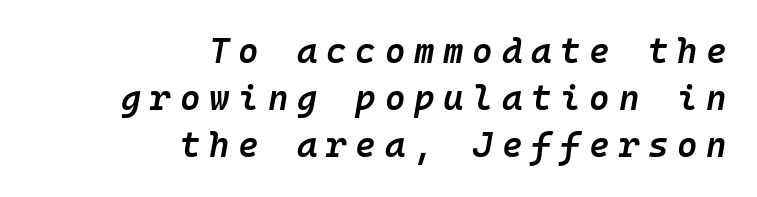
Q: Is the text bold? A: Semi-bold.
Q: Is the text italic (slanted)? A: Yes, it leans right by about 10 degrees.
Q: Is the text underlined? A: No.
Q: How is the paragraph aligned? A: Right-aligned.
Q: Is the spacing between letters normal or unusually wide? A: Unusually wide.
Q: Is the spacing between lines tight, normal or loose? A: Normal.
Q: Width (condensed, normal, or wide)? A: Normal.
Q: Stroke contrast? A: Low.
Q: x-height? A: Medium.
Q: Monospaced? A: Yes.
